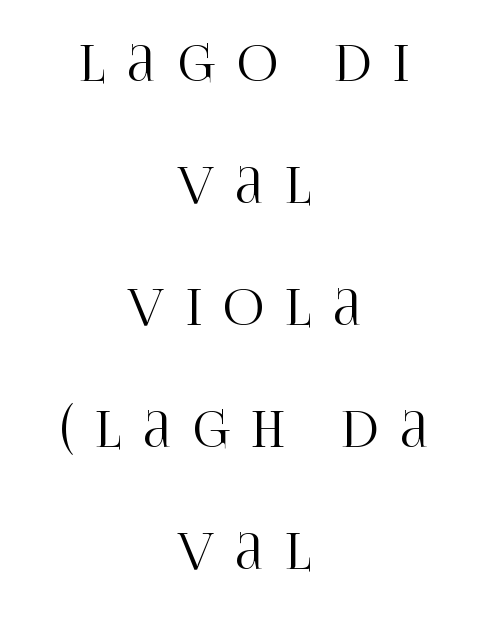
Q: Is the text italic (slanted)? A: No, it is upright.
Q: Is the typeface a serif or a sans-serif typeface? A: Serif.
Q: Is the text underlined? A: No.
Q: How is the paragraph aligned? A: Centered.
Q: Is the spacing between letters normal or unusually wide? A: Unusually wide.
Q: Is the spacing between lines tight, normal or loose? A: Loose.
Q: Width (condensed, normal, or wide)? A: Condensed.
Q: Stroke contrast? A: High.
Q: x-height? A: Large.
Q: Monospaced? A: No.
